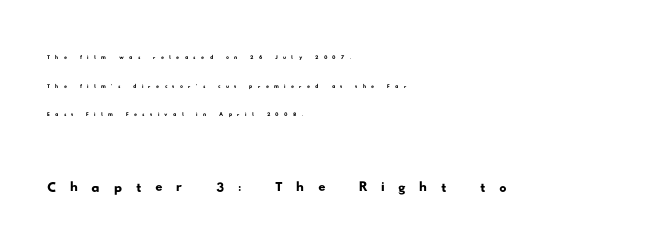
Q: Is the typeface a serif or a sans-serif typeface? A: Sans-serif.
Q: Is the text underlined? A: No.
Q: How is the paragraph aligned? A: Left-aligned.
Q: Is the spacing between letters normal or unusually wide? A: Unusually wide.
Q: Is the spacing between lines tight, normal or loose? A: Loose.
Q: Which block of text is set in a larger size, the first (top) or the second (bottom)? A: The second (bottom) one.
Q: Width (condensed, normal, or wide)? A: Wide.
Q: Stroke contrast? A: Low.
Q: x-height? A: Small.
Q: Monospaced? A: No.
